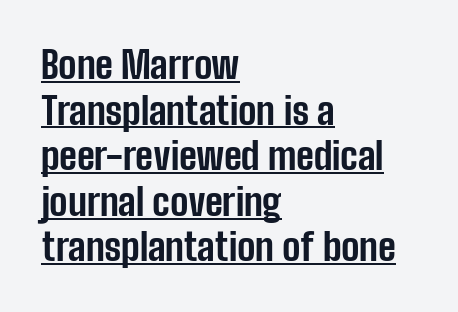
The image shows 38 px bold, condensed sans-serif type, upright; set left-aligned, line spacing 1.2x, normal letter spacing, underlined; low stroke contrast and a medium x-height.
